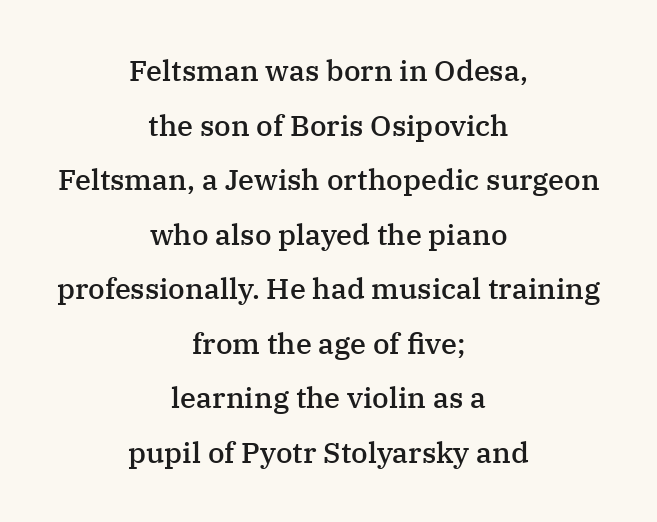
Looks like regular typesetting: each glyph gets only the width it needs. Is the letter spacing exaggerated? No — it looks like the ordinary default. Firm but not heavy-handed strokes: this text is semibold. Serif or sans? Serif — the stroke terminals have little feet. Posture: straight, roman, zero tilt. The strip under each line holds only bare page.
